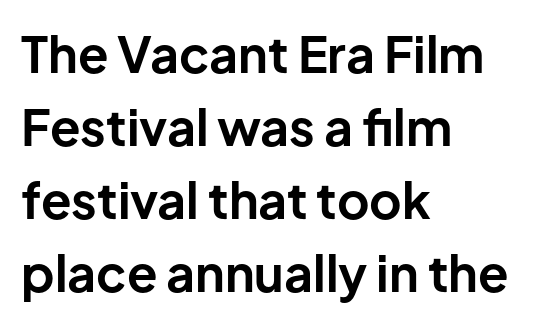
{"serif": "no", "italic": "no", "bold": "yes", "weight": "bold", "width": "normal", "stroke_contrast": "low", "x_height": "medium", "monospaced": "no", "underline": "no", "align": "left", "line_spacing": "normal", "line_spacing_ratio": 1.46, "letter_spacing": "normal", "letter_spacing_em": 0.0, "glyph_px": 50}
